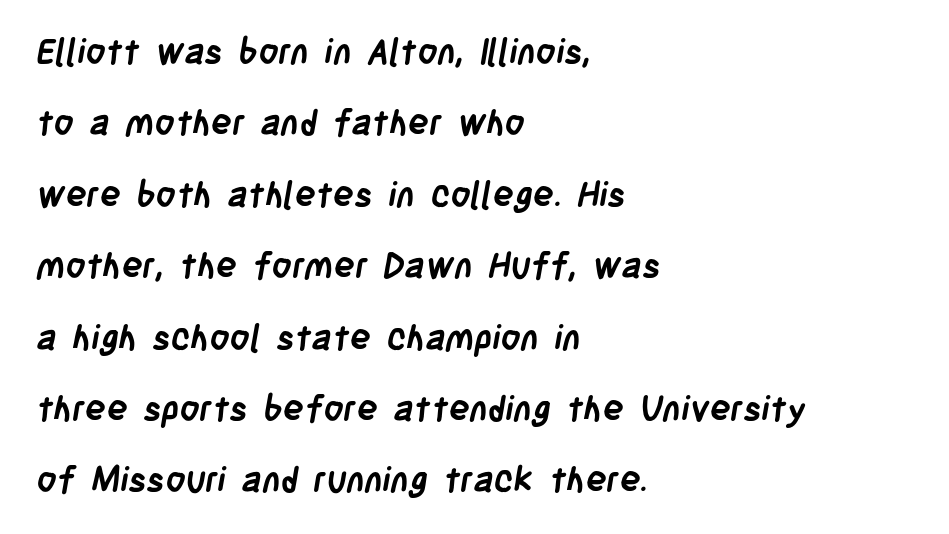
Q: Is the text bold? A: Yes.
Q: Is the typeface a serif or a sans-serif typeface? A: Sans-serif.
Q: Is the text underlined? A: No.
Q: How is the paragraph aligned? A: Left-aligned.
Q: Is the spacing between letters normal or unusually wide? A: Normal.
Q: Is the spacing between lines tight, normal or loose? A: Loose.
Q: Width (condensed, normal, or wide)? A: Condensed.
Q: Stroke contrast? A: Low.
Q: x-height? A: Large.
Q: Monospaced? A: No.
